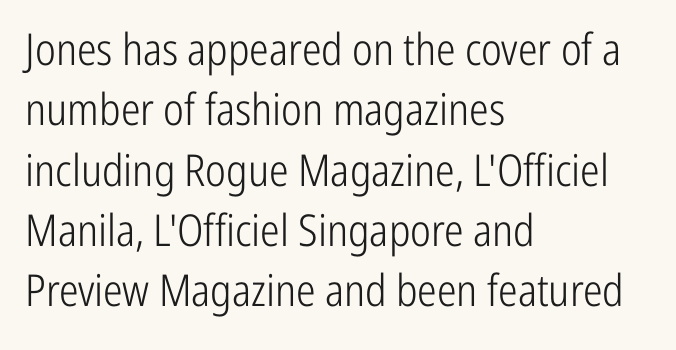
The image shows 44 px light, condensed sans-serif type, upright; set left-aligned, normal line spacing (1.37x), normal letter spacing, not underlined; low stroke contrast and a medium x-height.
